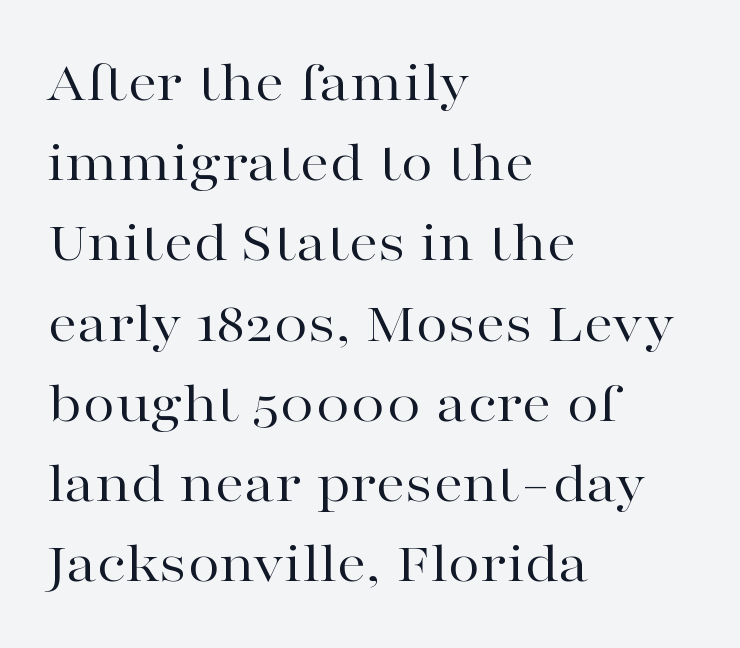
{"serif": "yes", "italic": "no", "bold": "no", "weight": "regular", "width": "wide", "stroke_contrast": "high", "x_height": "medium", "monospaced": "no", "underline": "no", "align": "left", "line_spacing": "normal", "line_spacing_ratio": 1.36, "letter_spacing": "normal", "letter_spacing_em": 0.0, "glyph_px": 59}
